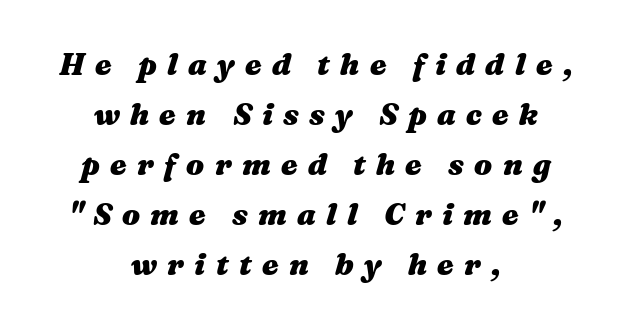
{"italic": "yes", "lean": "right", "slant_degrees": 16, "bold": "yes", "weight": "heavy", "width": "wide", "stroke_contrast": "medium", "x_height": "medium", "monospaced": "no", "underline": "no", "align": "center", "line_spacing": "normal", "line_spacing_ratio": 1.67, "letter_spacing": "wide", "letter_spacing_em": 0.34, "glyph_px": 30}
